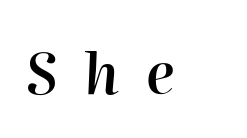
{"italic": "yes", "lean": "right", "slant_degrees": 2, "bold": "semi", "weight": "semibold", "width": "normal", "stroke_contrast": "high", "x_height": "medium", "monospaced": "no", "underline": "no", "letter_spacing": "wide", "letter_spacing_em": 0.47, "glyph_px": 57}
